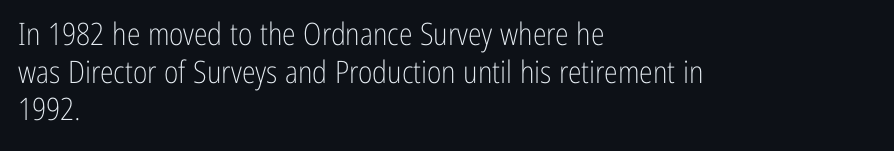
The image shows 31 px light, condensed sans-serif type, upright; set left-aligned, line spacing 1.21x, normal letter spacing, not underlined; low stroke contrast and a medium x-height.
